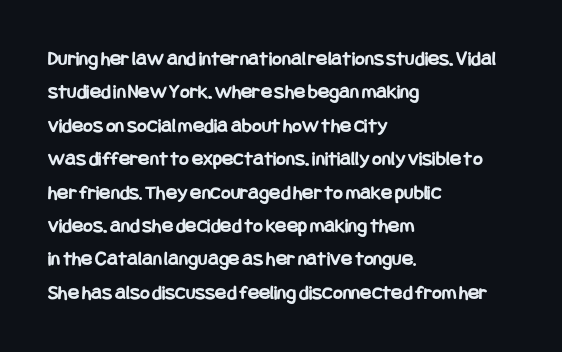
{"italic": "no", "bold": "yes", "underline": "no", "align": "left", "line_spacing": "normal", "line_spacing_ratio": 1.59, "letter_spacing": "normal", "letter_spacing_em": 0.0, "glyph_px": 21}
